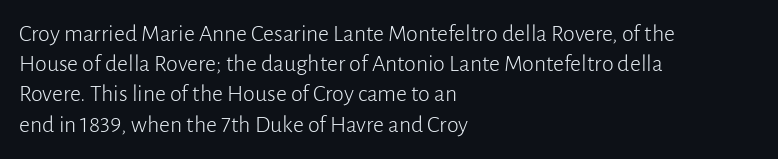
The image shows 24 px text type, upright; set left-aligned, normal line spacing (1.26x), normal letter spacing, not underlined.
